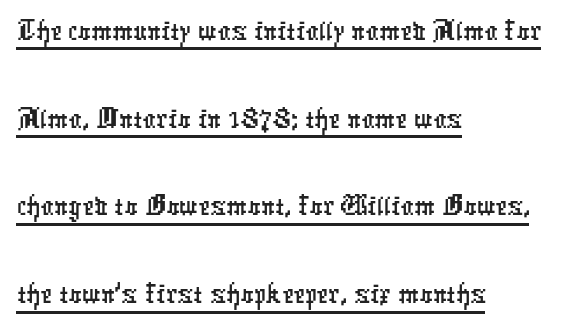
The image shows 65 px condensed sans-serif type; set left-aligned, normal line spacing (1.35x), normal letter spacing, underlined; low stroke contrast and a medium x-height.
